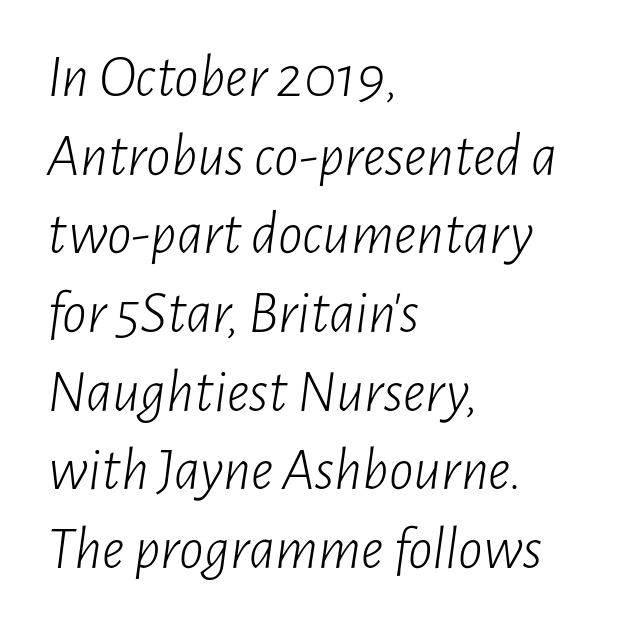
There's an unmistakable incline to the writing here. Each line starts at the same left margin while the right side varies. In terms of leading, this rendering sits right in the middle. Decoration check: the copy has no underline. A typesetter would call this zero additional tracking.
